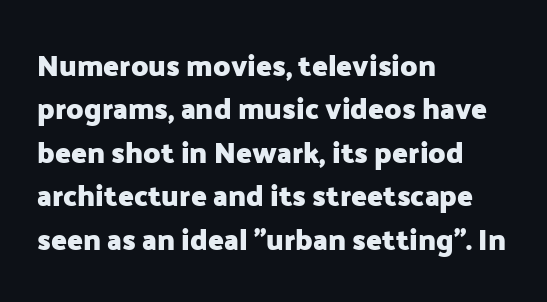
{"serif": "no", "italic": "no", "bold": "yes", "weight": "heavy", "width": "normal", "stroke_contrast": "low", "x_height": "medium", "monospaced": "no", "underline": "no", "align": "left", "line_spacing": "normal", "line_spacing_ratio": 1.5, "letter_spacing": "normal", "letter_spacing_em": 0.0, "glyph_px": 29}
